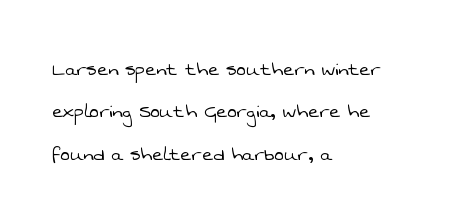
This rendering features lettering with no underline. The text block is weighted toward the left margin, trailing off unevenly rightward. Spacing between characters is what you'd get straight out of the box. This is not heavy type; no bold has been used.
